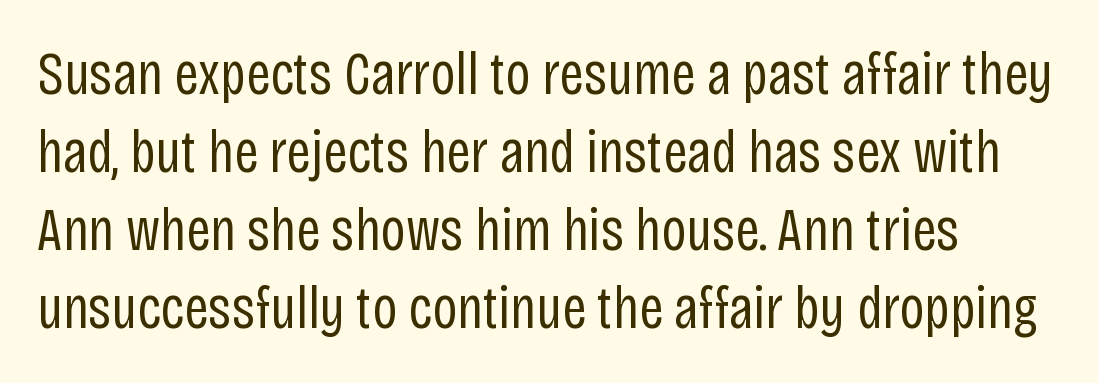
{"serif": "no", "italic": "no", "bold": "no", "weight": "regular", "width": "condensed", "stroke_contrast": "low", "x_height": "large", "monospaced": "no", "underline": "no", "line_spacing": "normal", "line_spacing_ratio": 1.28, "letter_spacing": "normal", "letter_spacing_em": 0.0, "glyph_px": 61}
